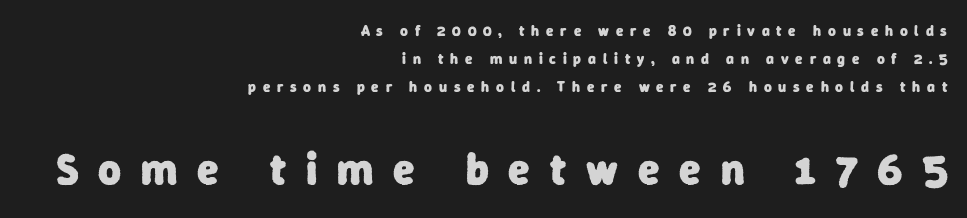
The image shows 44 px heavy sans-serif type; set right-aligned, line spacing 1.86x, unusually wide letter spacing (+0.45 em), not underlined; the second (bottom) block is 2.93x larger; low stroke contrast and a medium x-height.
